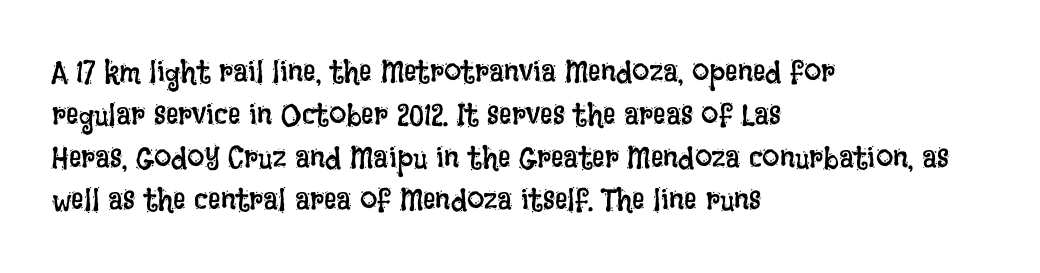
{"italic": "no", "bold": "no", "weight": "regular", "width": "condensed", "stroke_contrast": "low", "x_height": "large", "monospaced": "no", "underline": "no", "align": "left", "line_spacing": "normal", "line_spacing_ratio": 1.38, "letter_spacing": "normal", "letter_spacing_em": 0.0, "glyph_px": 31}
